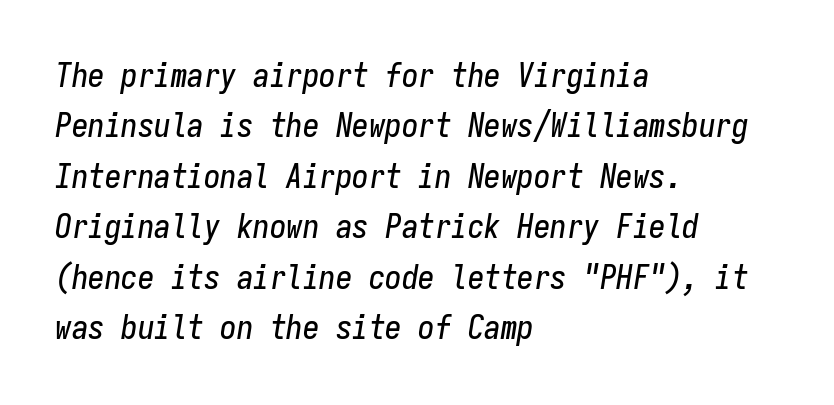
The image shows 33 px condensed type, italic (leaning right), monospaced; set left-aligned, normal line spacing (1.53x), normal letter spacing, not underlined; low stroke contrast and a medium x-height.
